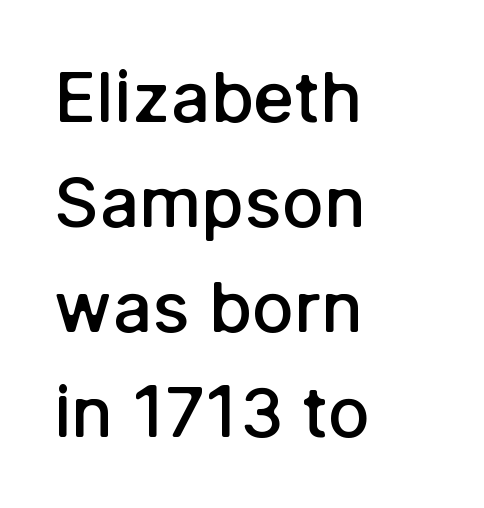
Q: Is the text bold? A: Semi-bold.
Q: Is the text italic (slanted)? A: No, it is upright.
Q: Is the typeface a serif or a sans-serif typeface? A: Sans-serif.
Q: Is the text underlined? A: No.
Q: How is the paragraph aligned? A: Left-aligned.
Q: Is the spacing between letters normal or unusually wide? A: Normal.
Q: Is the spacing between lines tight, normal or loose? A: Normal.
Q: Width (condensed, normal, or wide)? A: Normal.
Q: Stroke contrast? A: Low.
Q: x-height? A: Medium.
Q: Monospaced? A: No.
